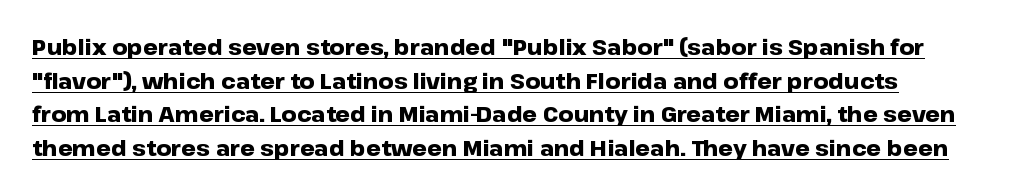
{"italic": "no", "bold": "yes", "underline": "yes", "line_spacing": "normal", "line_spacing_ratio": 1.6, "letter_spacing": "normal", "letter_spacing_em": 0.0, "glyph_px": 21}
